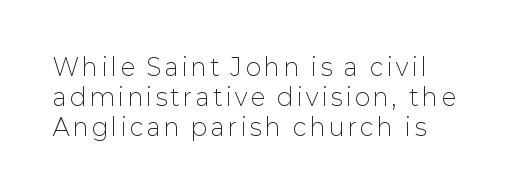
The image shows 23 px text type, upright; set normal line spacing (1.31x), not underlined.
